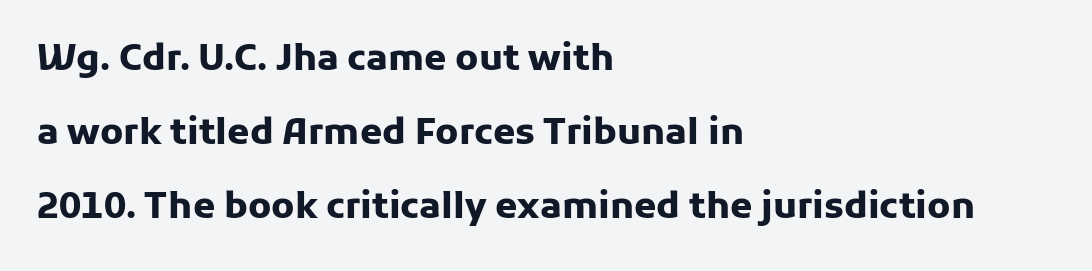
No word sits above an underline. Proportional: the letters do not fall into vertical columns. Horizontal bands of white between lines are thick stripes. If you drew a line through each stem, it would be perfectly vertical. Every row of glyphs begins at an identical x-position on the left. Summary of weight: heavy, a full bold.
